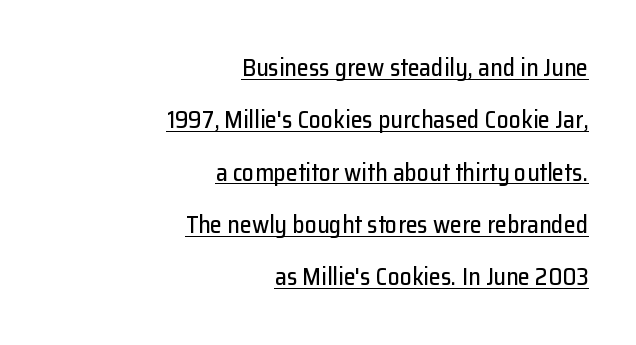
Q: Is the text italic (slanted)? A: No, it is upright.
Q: Is the text underlined? A: Yes.
Q: How is the paragraph aligned? A: Right-aligned.
Q: Is the spacing between letters normal or unusually wide? A: Normal.
Q: Is the spacing between lines tight, normal or loose? A: Loose.
